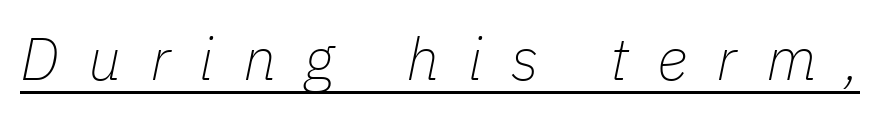
The letters advance in unequal steps, a hallmark of proportional type. The rendering applies a slant to the glyphs. Like a heading marked for emphasis, these lines bear an underscore. The weight tops out at a normal text grade. Tracking value appears strongly positive — letters spread wide.
